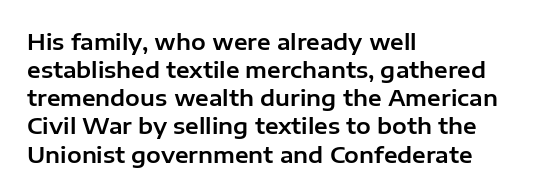
{"italic": "no", "underline": "no", "align": "left", "line_spacing": "normal", "line_spacing_ratio": 1.28, "letter_spacing": "normal", "letter_spacing_em": 0.0, "glyph_px": 22}
